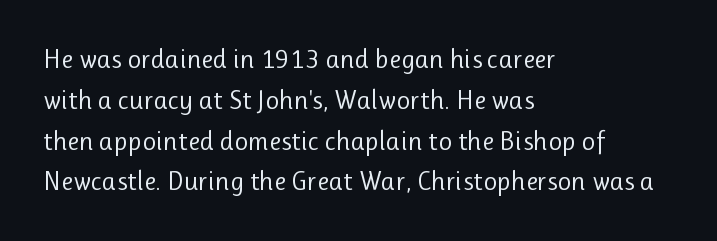
The passage shown stacks its lines at a standard gap. Plain, unruled lines of type. Summary of weight: not heavy and not bold. The rendering keeps characters at their native spacing. Notice how the stems are strictly vertical — no italics here.
